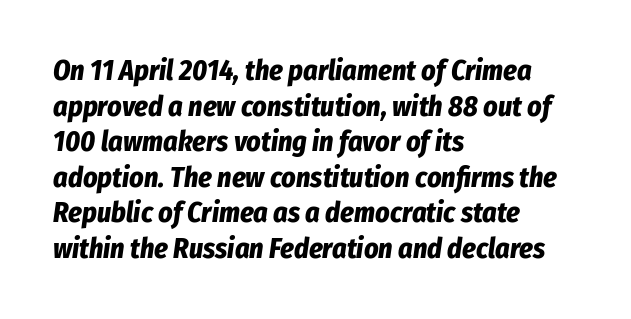
{"italic": "yes", "lean": "right", "slant_degrees": 8, "bold": "yes", "weight": "bold", "width": "condensed", "stroke_contrast": "low", "x_height": "medium", "monospaced": "no", "underline": "no", "align": "left", "line_spacing": "normal", "line_spacing_ratio": 1.27, "letter_spacing": "normal", "letter_spacing_em": 0.0, "glyph_px": 28}
